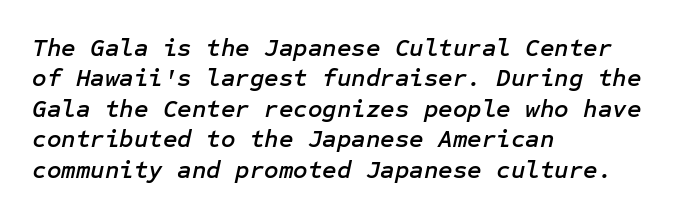
The image shows 25 px text type, italic (leaning right); set left-aligned, line spacing 1.22x, normal letter spacing, not underlined.
